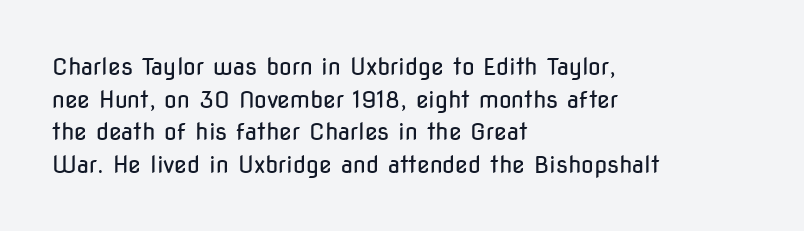
Q: Is the text bold? A: No.
Q: Is the text italic (slanted)? A: No, it is upright.
Q: Is the text underlined? A: No.
Q: How is the paragraph aligned? A: Left-aligned.
Q: Is the spacing between letters normal or unusually wide? A: Normal.
Q: Is the spacing between lines tight, normal or loose? A: Normal.
